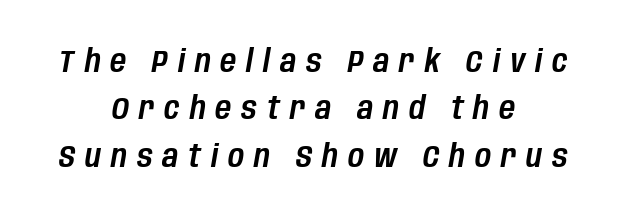
{"italic": "yes", "lean": "right", "slant_degrees": 10, "width": "condensed", "stroke_contrast": "low", "x_height": "large", "monospaced": "no", "underline": "no", "align": "center", "line_spacing": "normal", "line_spacing_ratio": 1.53, "letter_spacing": "wide", "letter_spacing_em": 0.32, "glyph_px": 31}
